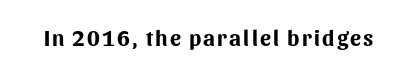
{"italic": "no", "bold": "yes", "underline": "no", "glyph_px": 22}
